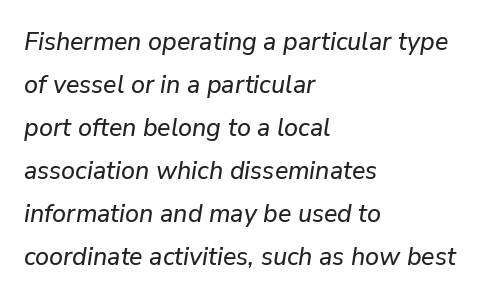
Q: Is the text italic (slanted)? A: Yes, it leans right by about 9 degrees.
Q: Is the text underlined? A: No.
Q: How is the paragraph aligned? A: Left-aligned.
Q: Is the spacing between letters normal or unusually wide? A: Normal.
